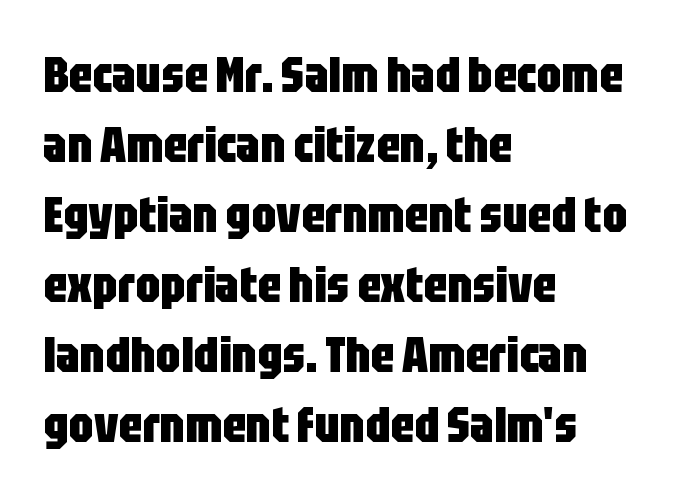
The zone under the glyphs is completely vacant. The line texture is even and compact thanks to regular tracking. Successive baselines arrive at the customary interval. Italic? Not at all — the glyphs are vertical.
